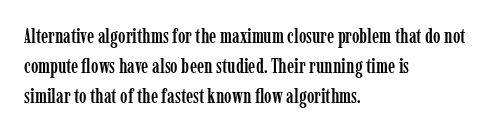
The image shows 20 px text type, upright; set left-aligned, normal line spacing (1.5x), normal letter spacing, not underlined.
